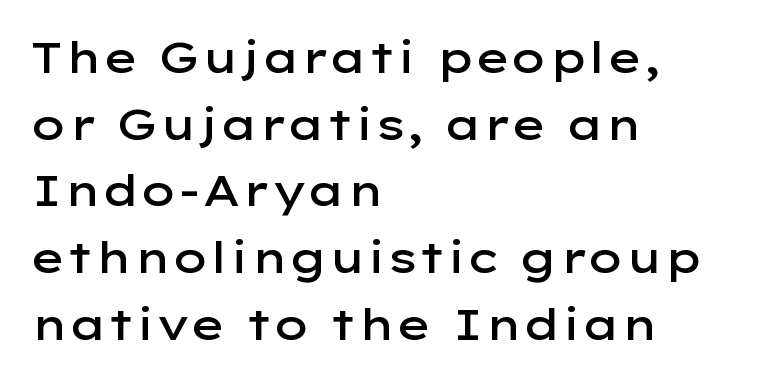
{"serif": "no", "italic": "no", "bold": "semi", "weight": "semibold", "width": "wide", "stroke_contrast": "low", "x_height": "medium", "monospaced": "no", "underline": "no", "align": "left", "line_spacing": "normal", "line_spacing_ratio": 1.55, "letter_spacing": "normal", "letter_spacing_em": 0.0, "glyph_px": 43}
